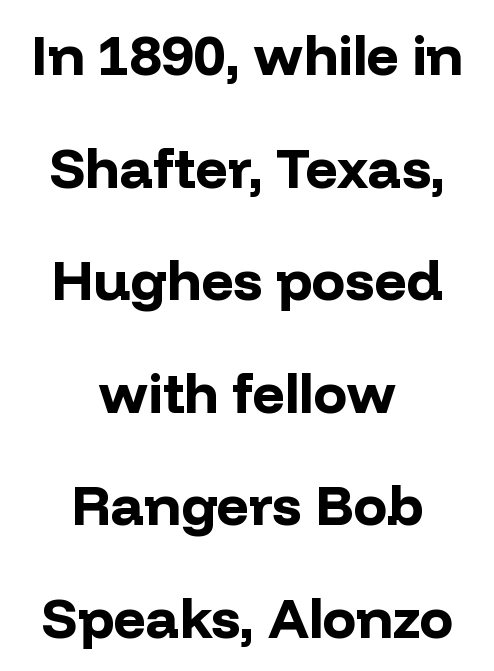
Q: Is the text bold? A: Yes.
Q: Is the text italic (slanted)? A: No, it is upright.
Q: Is the typeface a serif or a sans-serif typeface? A: Sans-serif.
Q: Is the text underlined? A: No.
Q: How is the paragraph aligned? A: Centered.
Q: Is the spacing between letters normal or unusually wide? A: Normal.
Q: Is the spacing between lines tight, normal or loose? A: Loose.
Q: Width (condensed, normal, or wide)? A: Normal.
Q: Stroke contrast? A: Low.
Q: x-height? A: Medium.
Q: Monospaced? A: No.
